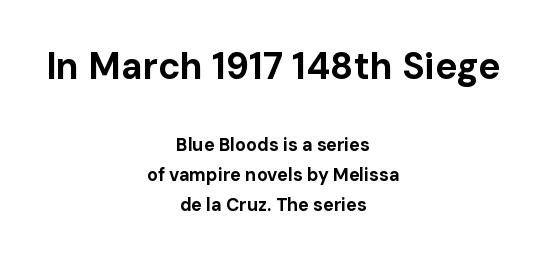
Q: Is the text bold? A: Yes.
Q: Is the text italic (slanted)? A: No, it is upright.
Q: Is the typeface a serif or a sans-serif typeface? A: Sans-serif.
Q: Is the text underlined? A: No.
Q: How is the paragraph aligned? A: Centered.
Q: Is the spacing between letters normal or unusually wide? A: Normal.
Q: Is the spacing between lines tight, normal or loose? A: Normal.
Q: Which block of text is set in a larger size, the first (top) or the second (bottom)? A: The first (top) one.
Q: Width (condensed, normal, or wide)? A: Normal.
Q: Stroke contrast? A: Low.
Q: x-height? A: Medium.
Q: Monospaced? A: No.
